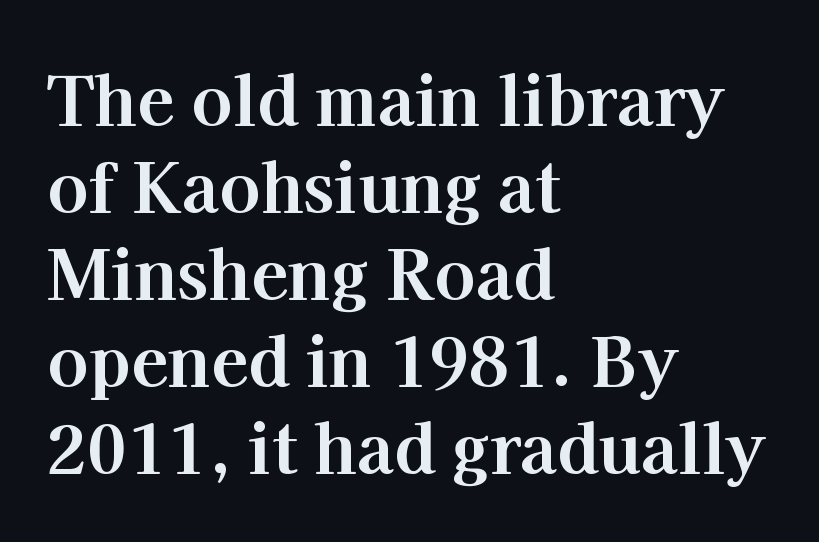
In terms of letterform style, serifs are clearly present. The string is rendered with underlining switched off. Typeset ragged right — the left edge is the straight one. Vertical spacing — default.
